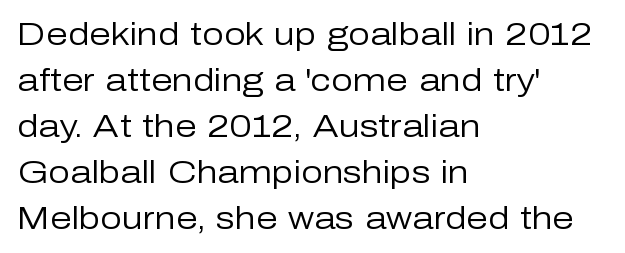
Q: Is the text bold? A: No.
Q: Is the text italic (slanted)? A: No, it is upright.
Q: Is the typeface a serif or a sans-serif typeface? A: Sans-serif.
Q: Is the text underlined? A: No.
Q: How is the paragraph aligned? A: Left-aligned.
Q: Is the spacing between letters normal or unusually wide? A: Normal.
Q: Is the spacing between lines tight, normal or loose? A: Normal.
Q: Width (condensed, normal, or wide)? A: Normal.
Q: Stroke contrast? A: Low.
Q: x-height? A: Medium.
Q: Monospaced? A: No.
